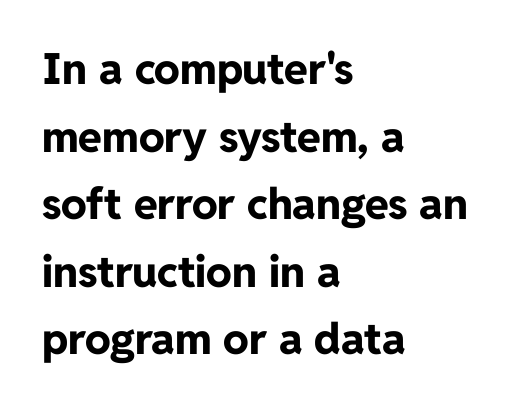
{"serif": "no", "italic": "no", "bold": "yes", "weight": "bold", "width": "normal", "stroke_contrast": "low", "x_height": "medium", "monospaced": "no", "underline": "no", "align": "left", "line_spacing": "normal", "line_spacing_ratio": 1.57, "letter_spacing": "normal", "letter_spacing_em": 0.0, "glyph_px": 43}
